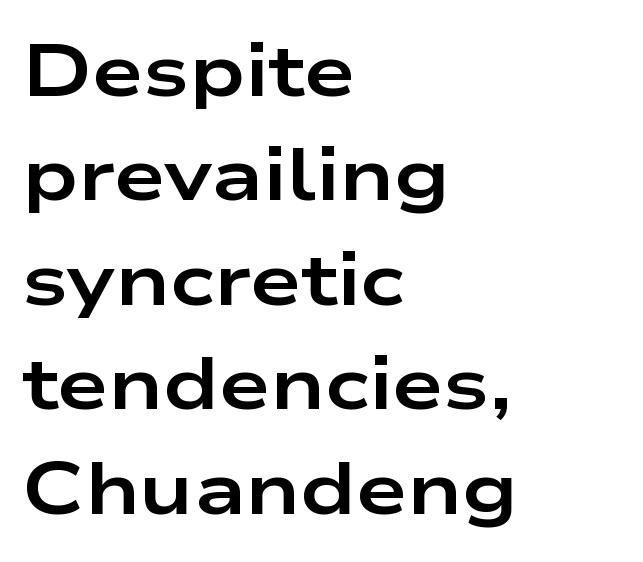
{"serif": "no", "italic": "no", "bold": "yes", "weight": "bold", "width": "wide", "stroke_contrast": "low", "x_height": "medium", "monospaced": "no", "underline": "no", "align": "left", "line_spacing": "normal", "line_spacing_ratio": 1.43, "letter_spacing": "normal", "letter_spacing_em": 0.0, "glyph_px": 73}
